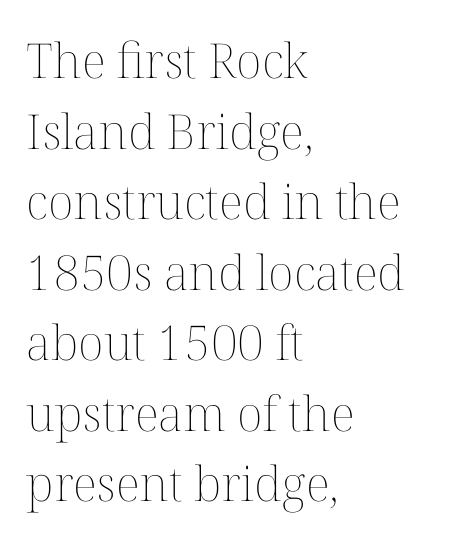
{"italic": "no", "bold": "no", "weight": "thin", "width": "normal", "stroke_contrast": "medium", "x_height": "medium", "monospaced": "no", "underline": "no", "align": "left", "line_spacing": "normal", "line_spacing_ratio": 1.47, "letter_spacing": "normal", "letter_spacing_em": 0.0, "glyph_px": 48}
